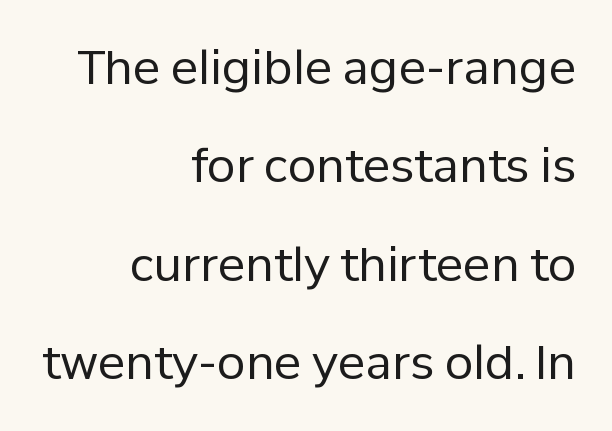
{"serif": "no", "italic": "no", "bold": "no", "weight": "regular", "width": "normal", "stroke_contrast": "low", "x_height": "medium", "monospaced": "no", "underline": "no", "align": "right", "line_spacing": "loose", "line_spacing_ratio": 2.14, "letter_spacing": "normal", "letter_spacing_em": 0.0, "glyph_px": 46}
